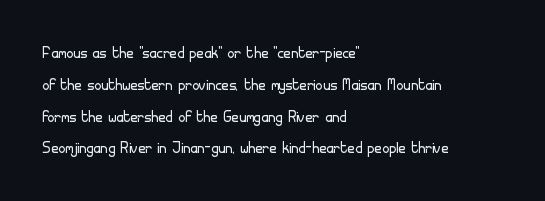
The image shows 20 px text type, upright; set left-aligned, normal line spacing (1.59x), normal letter spacing, not underlined.
